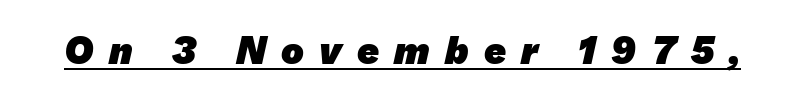
This sample has the flowing, uneven cadence of proportional lettering. Regarding serifs, this sample does without them. Set as a true bold cut, around the 700 mark. Quick note: underline on. Spacing between characters has been opened up far beyond the box default.
